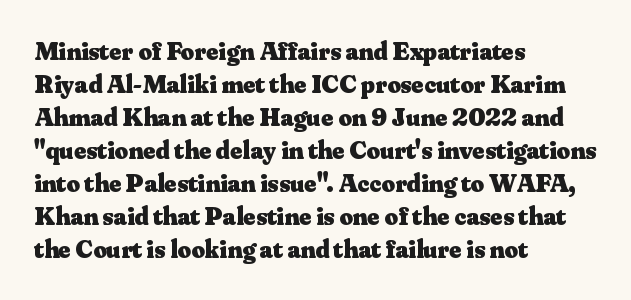
{"italic": "no", "bold": "yes", "underline": "no", "align": "left", "line_spacing": "normal", "line_spacing_ratio": 1.27, "letter_spacing": "normal", "letter_spacing_em": 0.0, "glyph_px": 26}
